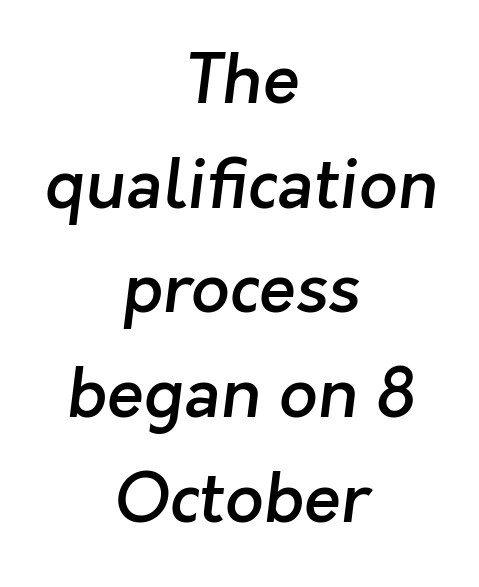
Heft: intermediate — a semibold. Default kerning and tracking; the words read as compact shapes. Where is the straight margin? There isn't one; the lines are centered. The line-height multiplier appears to be the usual default.
